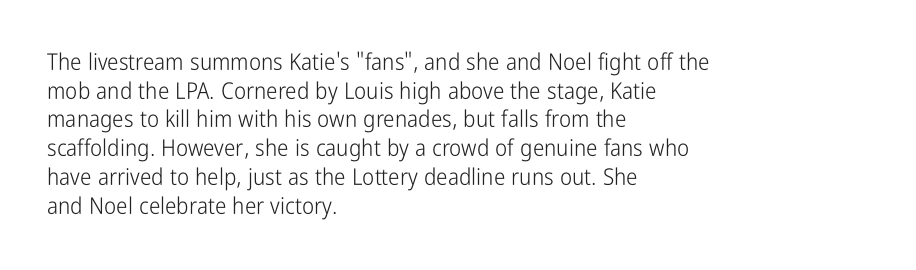
The image shows 23 px text type, upright; set left-aligned, normal line spacing (1.25x), normal letter spacing, not underlined.
